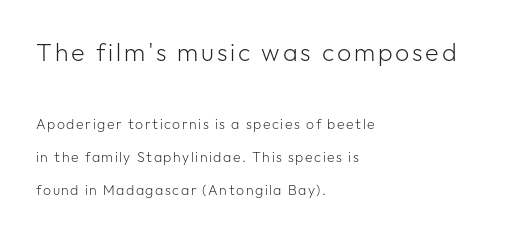
{"italic": "no", "bold": "no", "underline": "no", "align": "left", "line_spacing": "loose", "line_spacing_ratio": 2.36, "larger_block": "first", "size_ratio": 1.79, "glyph_px": 25}
